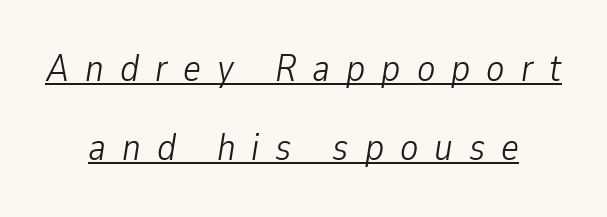
{"italic": "yes", "lean": "right", "slant_degrees": 9, "bold": "no", "weight": "light", "width": "condensed", "stroke_contrast": "low", "x_height": "medium", "monospaced": "no", "underline": "yes", "align": "center", "line_spacing": "loose", "line_spacing_ratio": 2.08, "letter_spacing": "wide", "letter_spacing_em": 0.42, "glyph_px": 38}
